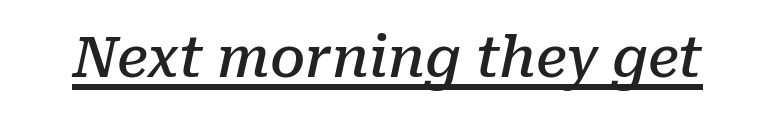
Words appear dense and cohesive because spacing is normal. Note: serifs present on the glyphs. A typesetter would mark this as italic. Students, observe the line beneath the letters — that is underlining. Every letter is mildly thick-stroked: semibold rather than bold.
